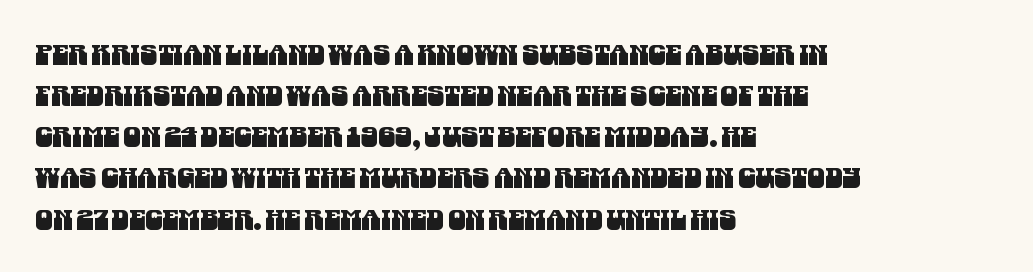
Q: Is the typeface a serif or a sans-serif typeface? A: Sans-serif.
Q: Is the text underlined? A: No.
Q: How is the paragraph aligned? A: Left-aligned.
Q: Is the spacing between letters normal or unusually wide? A: Normal.
Q: Is the spacing between lines tight, normal or loose? A: Normal.
Q: Width (condensed, normal, or wide)? A: Condensed.
Q: Stroke contrast? A: Medium.
Q: x-height? A: Large.
Q: Monospaced? A: No.
